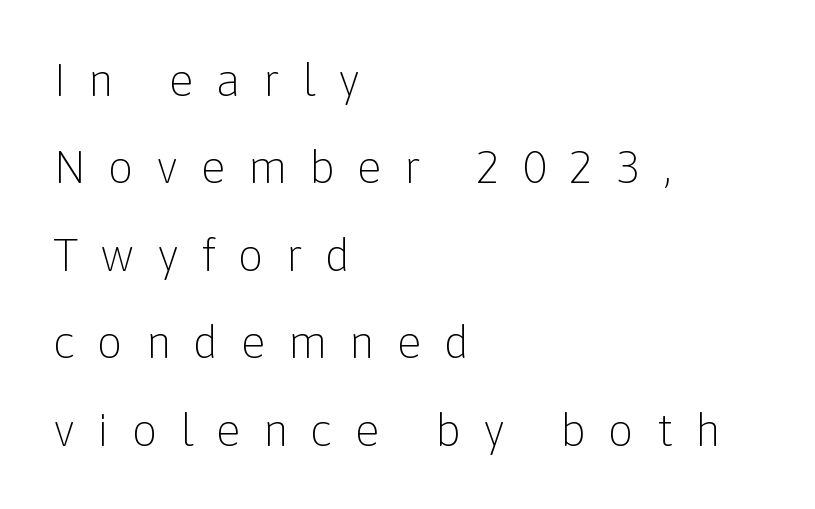
{"serif": "no", "italic": "no", "bold": "no", "weight": "light", "width": "normal", "stroke_contrast": "low", "x_height": "medium", "monospaced": "no", "underline": "no", "align": "left", "line_spacing": "loose", "line_spacing_ratio": 1.9, "letter_spacing": "wide", "letter_spacing_em": 0.48, "glyph_px": 46}
